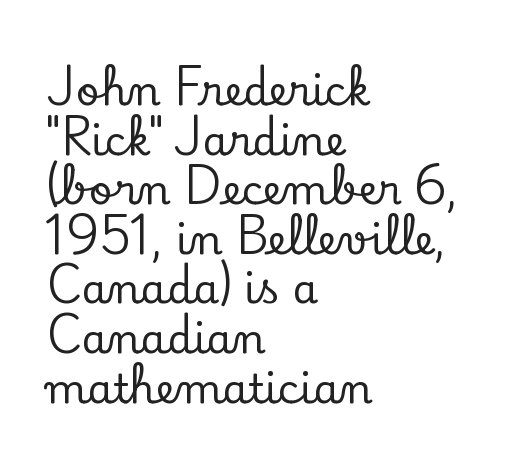
Q: Is the text italic (slanted)? A: No, it is upright.
Q: Is the text underlined? A: No.
Q: How is the paragraph aligned? A: Left-aligned.
Q: Is the spacing between letters normal or unusually wide? A: Normal.
Q: Width (condensed, normal, or wide)? A: Normal.
Q: Stroke contrast? A: Low.
Q: x-height? A: Small.
Q: Monospaced? A: No.
